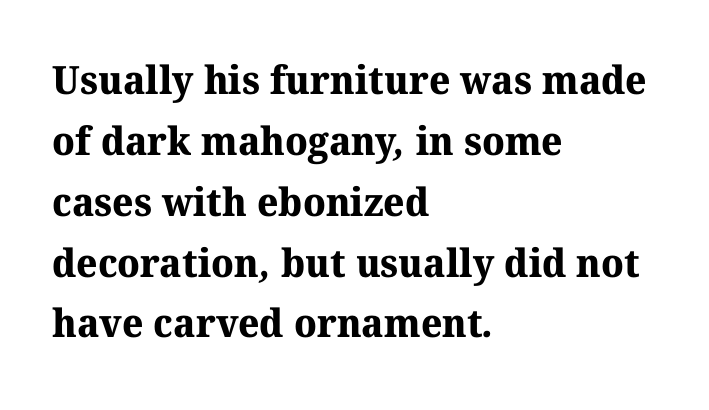
The glyphs have the mass of a bold cut. Tracking value appears to be zero — textbook default spacing. Serif or sans? Serif — the stroke terminals have little feet. Honestly, there is no underline to notice here at all. Alignment: flush left. Normally led — the rows are evenly, conventionally spaced.
